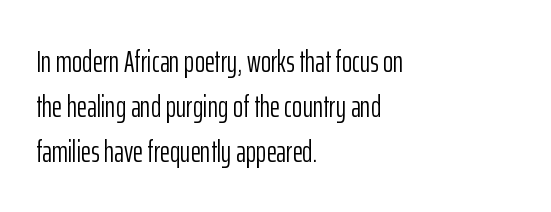
Q: Is the text bold? A: No.
Q: Is the text italic (slanted)? A: No, it is upright.
Q: Is the typeface a serif or a sans-serif typeface? A: Sans-serif.
Q: Is the text underlined? A: No.
Q: How is the paragraph aligned? A: Left-aligned.
Q: Is the spacing between letters normal or unusually wide? A: Normal.
Q: Is the spacing between lines tight, normal or loose? A: Normal.
Q: Width (condensed, normal, or wide)? A: Condensed.
Q: Stroke contrast? A: Low.
Q: x-height? A: Medium.
Q: Monospaced? A: No.
